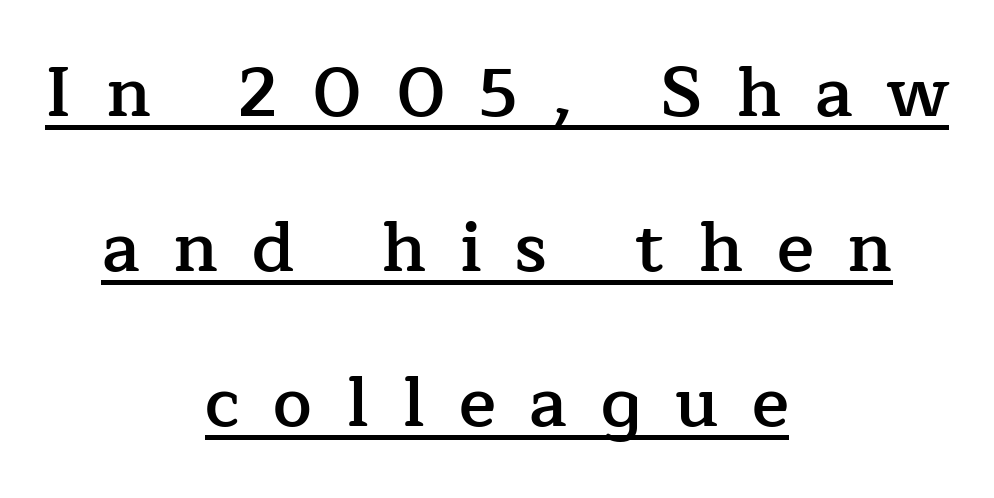
The image shows 69 px semibold serif type, upright; set centered, loose line spacing (2.25x), unusually wide letter spacing (+0.49 em), underlined; low stroke contrast and a medium x-height.
